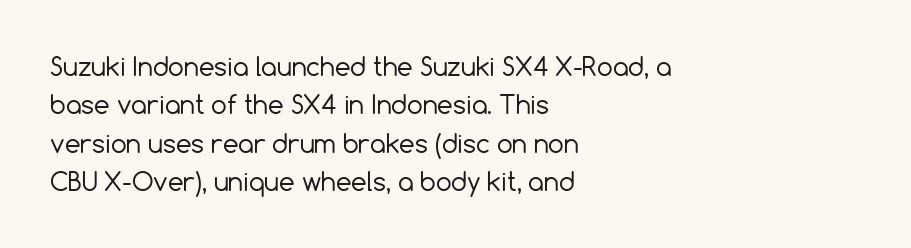
This sample uses an upright cut, with every glyph sitting square on the baseline. The string is rendered with underlining switched off. Tracking value appears to be zero — textbook default spacing. The lines in this sample share a left origin and differ only in where they stop. Vertical spacing — default.
